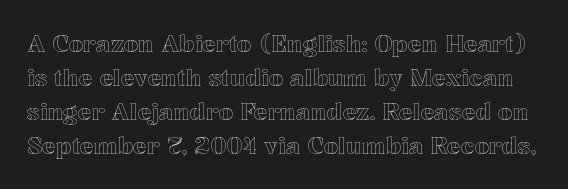
The image shows 23 px text type, upright; set normal line spacing (1.48x), normal letter spacing, not underlined.
